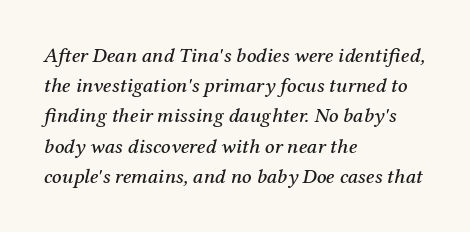
Compared with a centered layout, this one pins lines to the left instead. This block has exactly the height ordinary leading produces. Emphasis-style slanted type is in use. Type without underlining. Each word holds together tightly as a unit, with standard inter-letter gaps.
